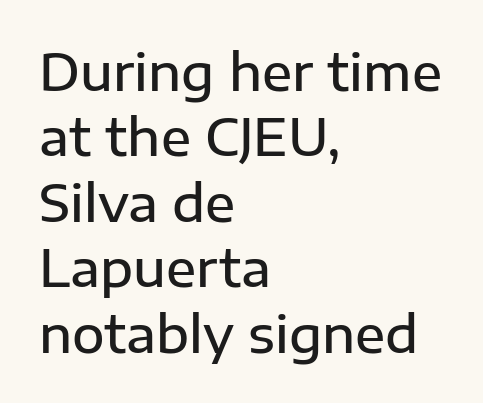
Q: Is the text bold? A: Semi-bold.
Q: Is the text italic (slanted)? A: No, it is upright.
Q: Is the typeface a serif or a sans-serif typeface? A: Sans-serif.
Q: Is the text underlined? A: No.
Q: How is the paragraph aligned? A: Left-aligned.
Q: Is the spacing between letters normal or unusually wide? A: Normal.
Q: Is the spacing between lines tight, normal or loose? A: Normal.
Q: Width (condensed, normal, or wide)? A: Normal.
Q: Stroke contrast? A: Low.
Q: x-height? A: Medium.
Q: Monospaced? A: No.
